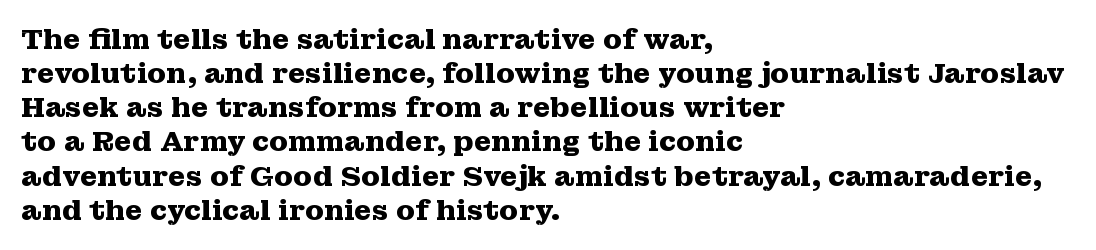
The image shows 28 px heavy, wide serif type, upright; set left-aligned, line spacing 1.22x, normal letter spacing, not underlined; medium stroke contrast and a medium x-height.
